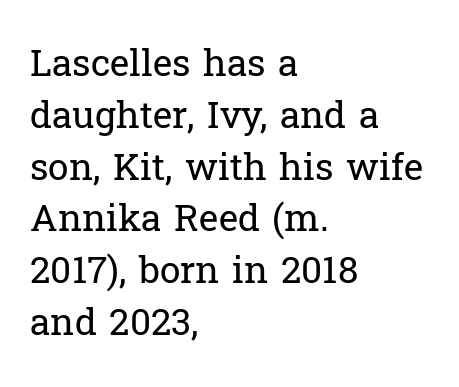
{"serif": "yes", "italic": "no", "bold": "no", "weight": "regular", "width": "normal", "stroke_contrast": "low", "x_height": "medium", "monospaced": "no", "underline": "no", "align": "left", "line_spacing": "normal", "line_spacing_ratio": 1.4, "letter_spacing": "normal", "letter_spacing_em": 0.0, "glyph_px": 37}
